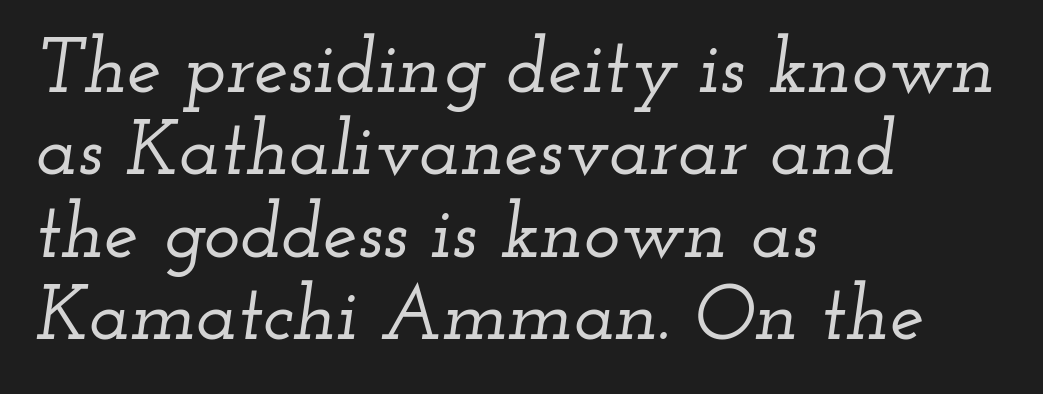
Q: Is the text italic (slanted)? A: Yes, it leans right by about 12 degrees.
Q: Is the typeface a serif or a sans-serif typeface? A: Serif.
Q: Is the text underlined? A: No.
Q: How is the paragraph aligned? A: Left-aligned.
Q: Is the spacing between letters normal or unusually wide? A: Normal.
Q: Is the spacing between lines tight, normal or loose? A: Tight.
Q: Width (condensed, normal, or wide)? A: Wide.
Q: Stroke contrast? A: Low.
Q: x-height? A: Small.
Q: Monospaced? A: No.
